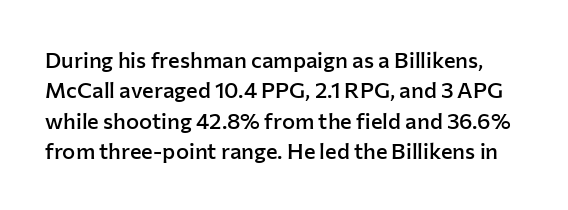
The image shows 22 px text type, upright; set normal line spacing (1.38x), normal letter spacing, not underlined.
